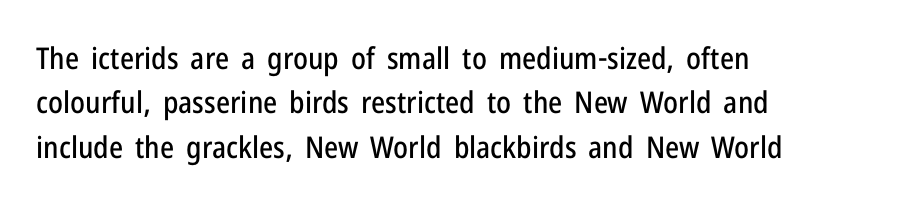
Q: Is the text italic (slanted)? A: No, it is upright.
Q: Is the typeface a serif or a sans-serif typeface? A: Sans-serif.
Q: Is the text underlined? A: No.
Q: How is the paragraph aligned? A: Left-aligned.
Q: Is the spacing between letters normal or unusually wide? A: Normal.
Q: Is the spacing between lines tight, normal or loose? A: Normal.
Q: Width (condensed, normal, or wide)? A: Condensed.
Q: Stroke contrast? A: Low.
Q: x-height? A: Medium.
Q: Monospaced? A: No.
